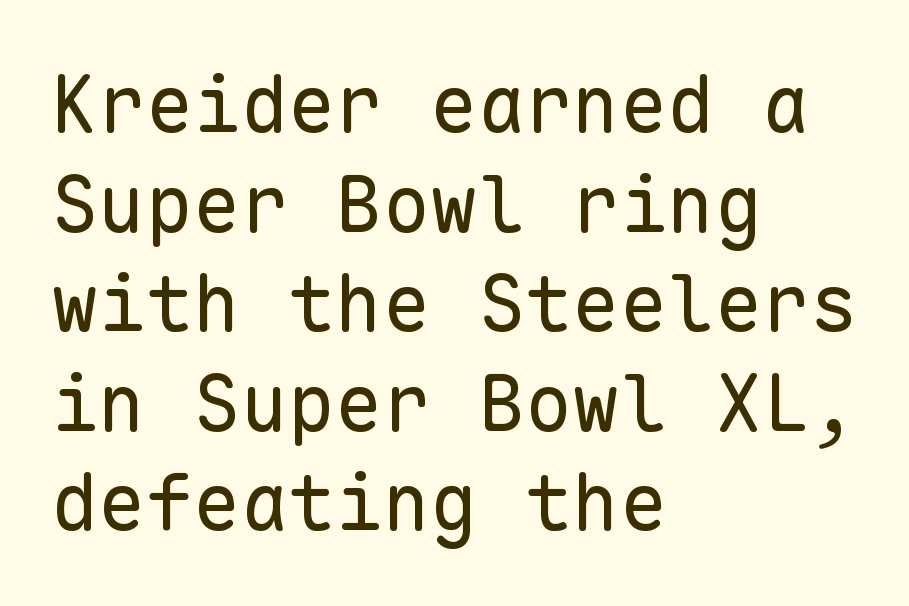
{"serif": "no", "italic": "no", "bold": "no", "weight": "regular", "width": "normal", "stroke_contrast": "low", "x_height": "medium", "monospaced": "yes", "underline": "no", "align": "left", "line_spacing": "normal", "line_spacing_ratio": 1.26, "letter_spacing": "normal", "letter_spacing_em": 0.0, "glyph_px": 79}
